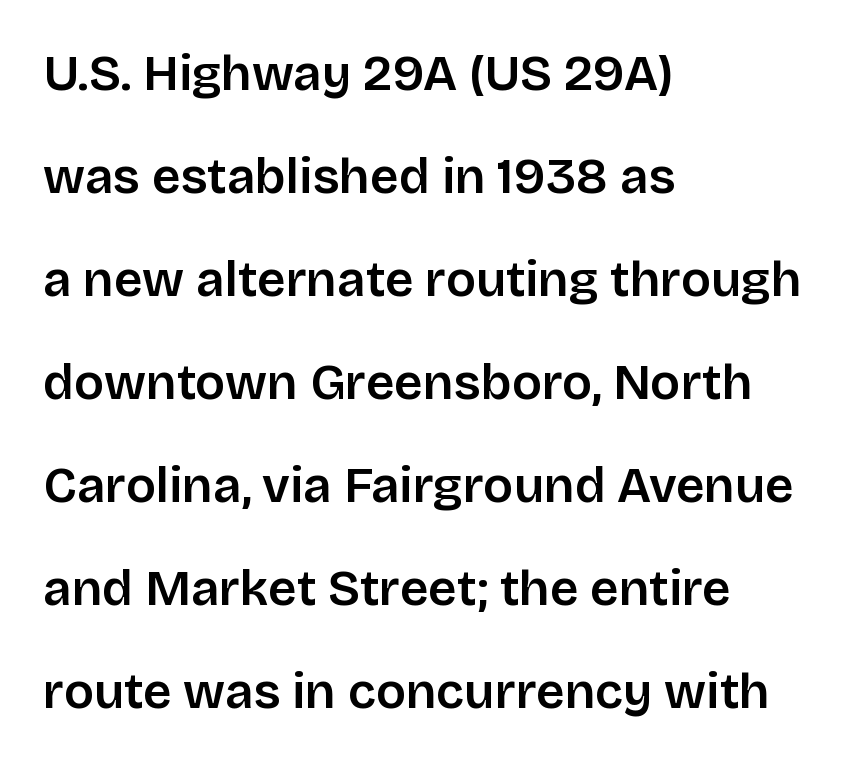
The image shows 50 px sans-serif type, upright; set left-aligned, loose line spacing (2.06x), normal letter spacing, not underlined; low stroke contrast and a large x-height.
